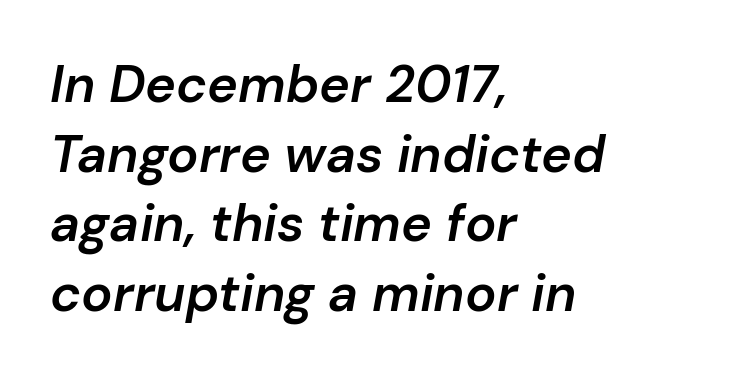
Q: Is the text bold? A: Semi-bold.
Q: Is the text italic (slanted)? A: Yes, it leans right by about 10 degrees.
Q: Is the text underlined? A: No.
Q: How is the paragraph aligned? A: Left-aligned.
Q: Is the spacing between letters normal or unusually wide? A: Normal.
Q: Is the spacing between lines tight, normal or loose? A: Normal.
Q: Width (condensed, normal, or wide)? A: Normal.
Q: Stroke contrast? A: Low.
Q: x-height? A: Medium.
Q: Monospaced? A: No.
